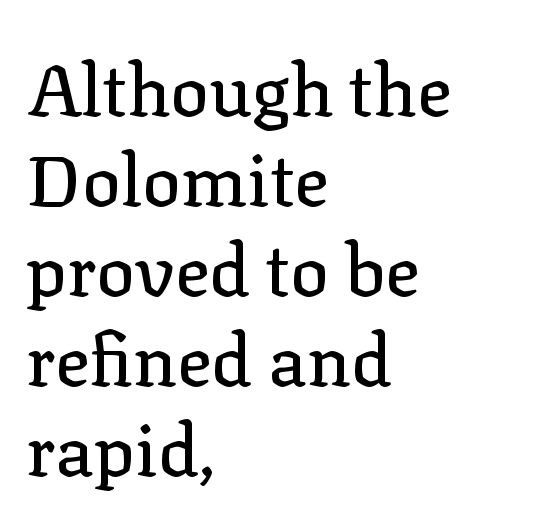
The image shows 72 px serif type, upright; set left-aligned, normal line spacing (1.25x), normal letter spacing, not underlined; low stroke contrast and a medium x-height.
